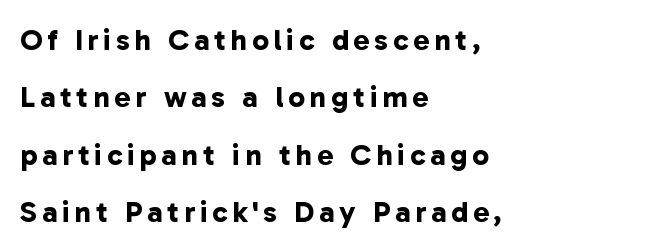
The passage shown is typed in a proportional face where columns would drift. Whoever set this chose breathing room over compactness in the vertical rhythm. In terms of weight, the rendering is a true, heavy bold. Decoration check: the copy has no underline. Horizontal alignment here is leftward, the default for most running prose. Examine the stroke ends and you'll find no serifs.
